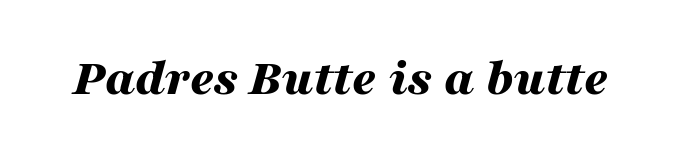
The image shows 52 px bold, wide type, italic (leaning right); set normal letter spacing, not underlined; medium stroke contrast and a medium x-height.
